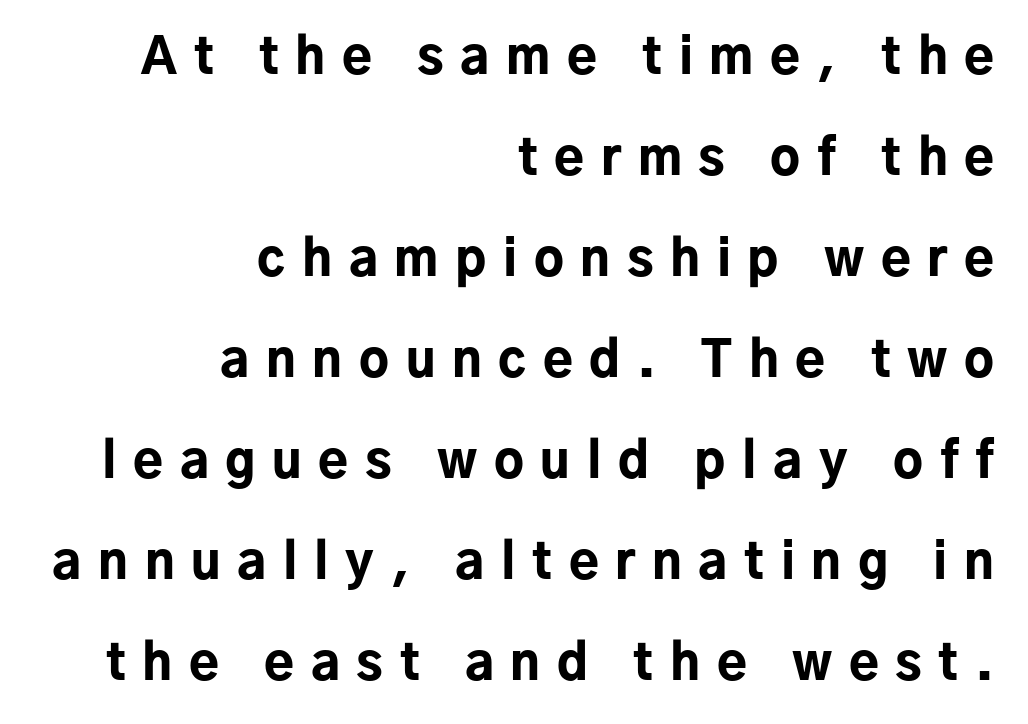
The image shows 49 px bold sans-serif type, upright; set right-aligned, loose line spacing (2.06x), unusually wide letter spacing (+0.34 em), not underlined; low stroke contrast and a medium x-height.
